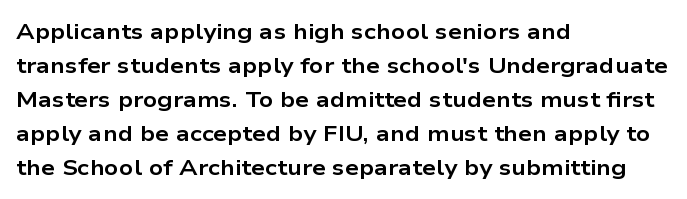
{"italic": "no", "bold": "yes", "underline": "no", "align": "left", "line_spacing": "normal", "line_spacing_ratio": 1.54, "letter_spacing": "normal", "letter_spacing_em": 0.0, "glyph_px": 22}
